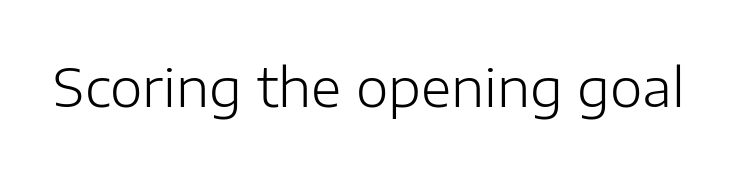
A bare baseline throughout the passage. No heavy texture on the line: the type isn't bold. The axis of the letterforms is exactly vertical. Is this a sans? Yes — the strokes have no serifs.
